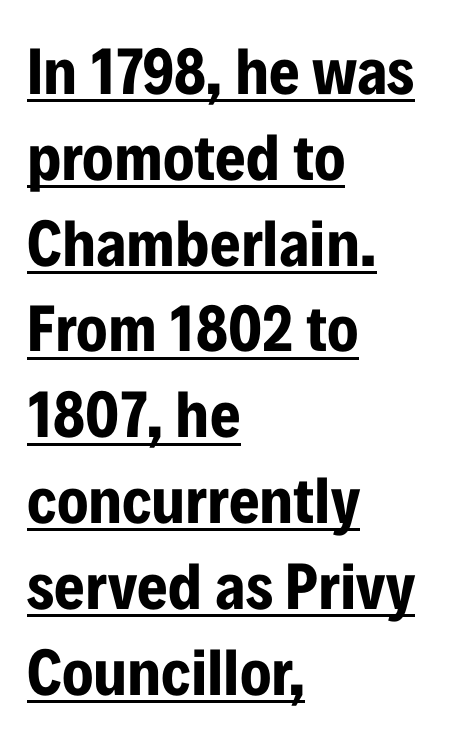
{"serif": "no", "italic": "no", "bold": "yes", "weight": "bold", "width": "condensed", "stroke_contrast": "low", "x_height": "medium", "monospaced": "no", "underline": "yes", "align": "left", "line_spacing": "normal", "line_spacing_ratio": 1.3, "letter_spacing": "normal", "letter_spacing_em": 0.0, "glyph_px": 66}
